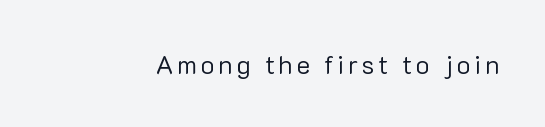
Q: Is the text bold? A: No.
Q: Is the text italic (slanted)? A: No, it is upright.
Q: Is the text underlined? A: No.
